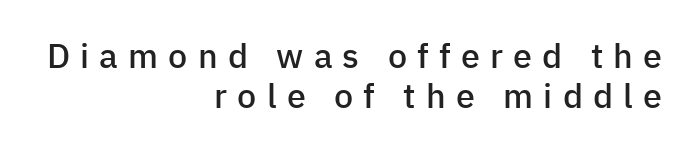
Vertical strokes here are truly vertical. Notice how the passage keeps a crisp vertical edge on the right only. Decoration check: the copy has no underline. The rendering uses natural spacing where letterforms have individual widths. Serifs: no, the terminals of the letterforms are clean. Semibold letterforms, between regular and bold.
